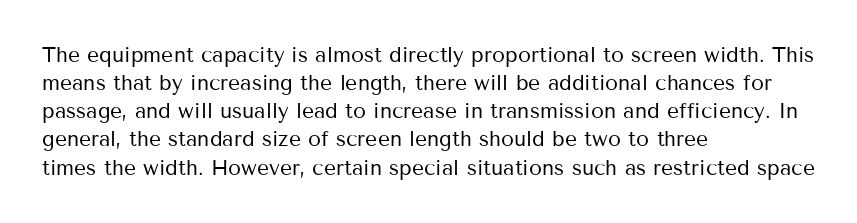
{"italic": "no", "bold": "no", "underline": "no", "align": "left", "line_spacing": "normal", "line_spacing_ratio": 1.34, "letter_spacing": "normal", "letter_spacing_em": 0.0, "glyph_px": 21}
